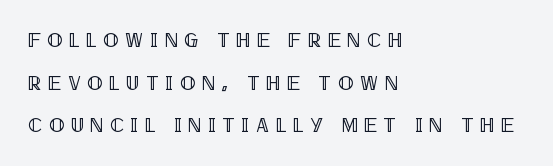
Q: Is the text italic (slanted)? A: No, it is upright.
Q: Is the text underlined? A: No.
Q: How is the paragraph aligned? A: Left-aligned.
Q: Is the spacing between letters normal or unusually wide? A: Unusually wide.
Q: Is the spacing between lines tight, normal or loose? A: Loose.
